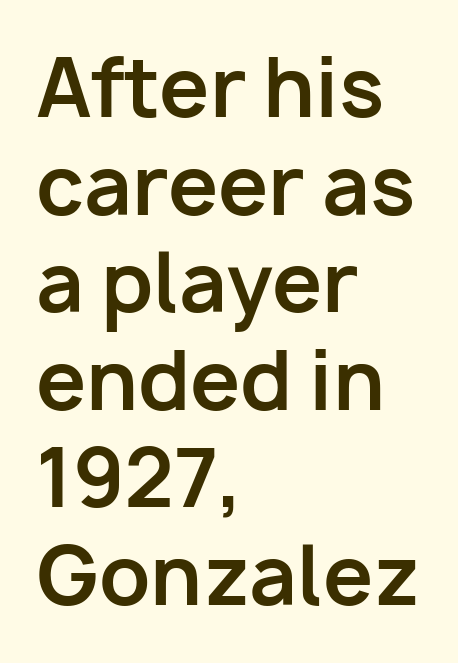
When letters stand straight like this, we call the style roman or upright. The characters look thick and weighty, a clear bold. The face used here is proportionally spaced, like ordinary book or web type. Caption: standard tracking, unaltered. Does the type have serifs? No, each stem ends abruptly.
